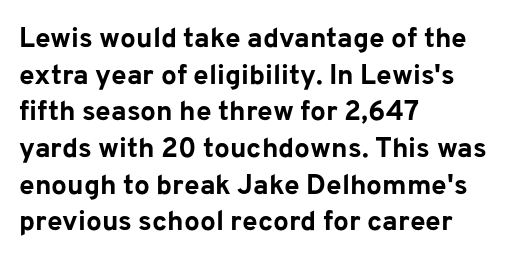
Q: Is the text bold? A: Yes.
Q: Is the text italic (slanted)? A: No, it is upright.
Q: Is the typeface a serif or a sans-serif typeface? A: Sans-serif.
Q: Is the text underlined? A: No.
Q: How is the paragraph aligned? A: Left-aligned.
Q: Is the spacing between letters normal or unusually wide? A: Normal.
Q: Is the spacing between lines tight, normal or loose? A: Normal.
Q: Width (condensed, normal, or wide)? A: Normal.
Q: Stroke contrast? A: Low.
Q: x-height? A: Medium.
Q: Monospaced? A: No.
